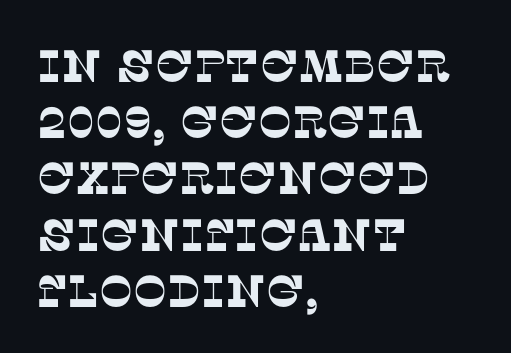
The image shows 45 px serif type; set left-aligned, normal line spacing (1.25x), normal letter spacing, not underlined; low stroke contrast and a large x-height.
